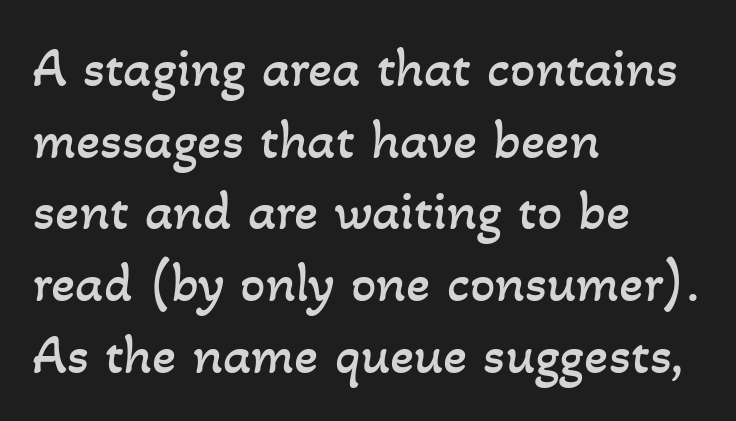
{"bold": "no", "weight": "regular", "width": "normal", "stroke_contrast": "low", "x_height": "small", "monospaced": "no", "underline": "no", "align": "left", "line_spacing": "normal", "line_spacing_ratio": 1.28, "letter_spacing": "normal", "letter_spacing_em": 0.0, "glyph_px": 56}
